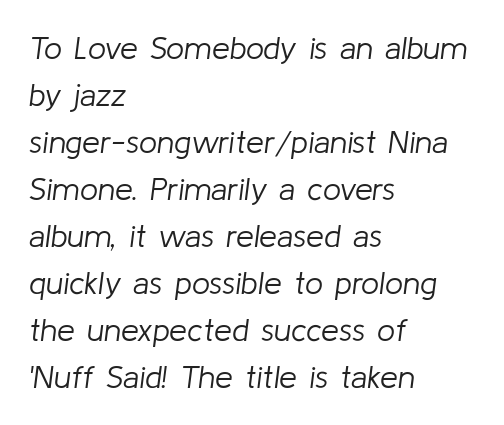
{"italic": "yes", "lean": "right", "slant_degrees": 8, "bold": "no", "weight": "light", "width": "normal", "stroke_contrast": "low", "x_height": "medium", "monospaced": "no", "underline": "no", "align": "left", "line_spacing": "normal", "line_spacing_ratio": 1.47, "letter_spacing": "normal", "letter_spacing_em": 0.0, "glyph_px": 32}
